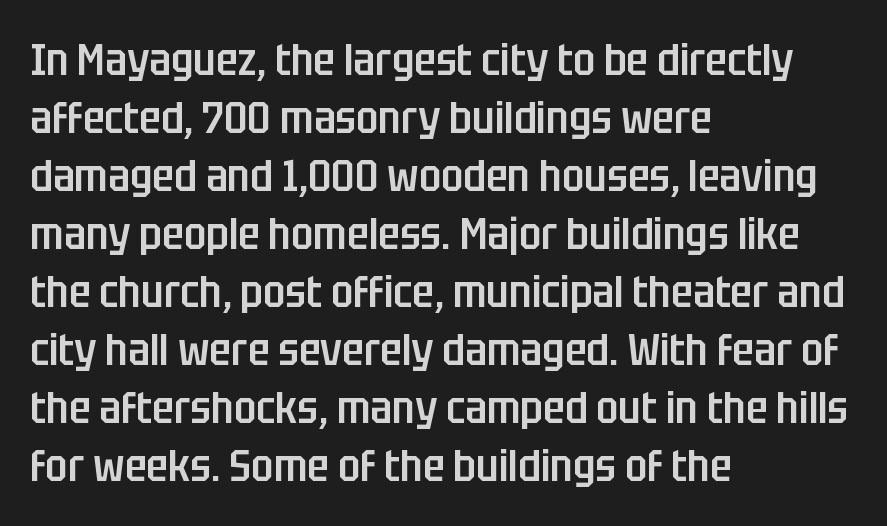
The image shows 45 px semibold, condensed sans-serif type, upright; set left-aligned, normal line spacing (1.29x), normal letter spacing, not underlined; low stroke contrast and a large x-height.
